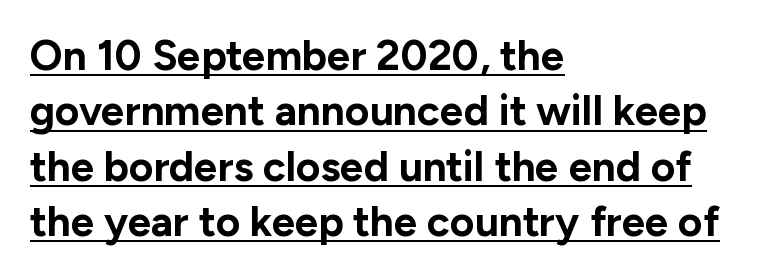
The image shows 42 px bold sans-serif type, upright; set left-aligned, normal line spacing (1.32x), normal letter spacing, underlined; low stroke contrast and a medium x-height.
